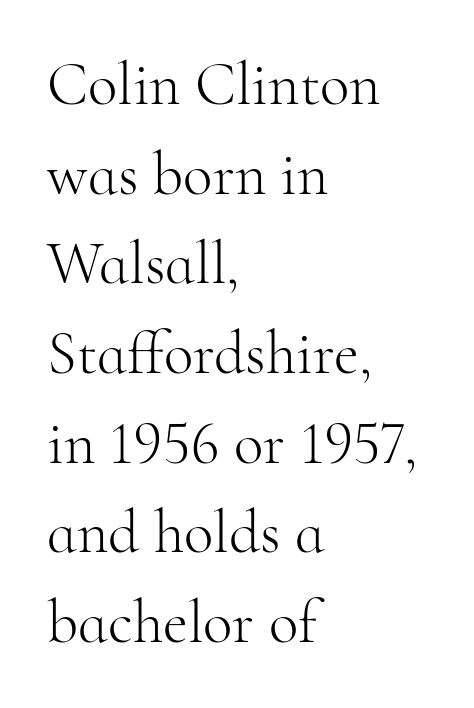
Q: Is the text bold? A: No.
Q: Is the text italic (slanted)? A: No, it is upright.
Q: Is the typeface a serif or a sans-serif typeface? A: Serif.
Q: Is the text underlined? A: No.
Q: How is the paragraph aligned? A: Left-aligned.
Q: Is the spacing between letters normal or unusually wide? A: Normal.
Q: Is the spacing between lines tight, normal or loose? A: Normal.
Q: Width (condensed, normal, or wide)? A: Normal.
Q: Stroke contrast? A: High.
Q: x-height? A: Small.
Q: Monospaced? A: No.
